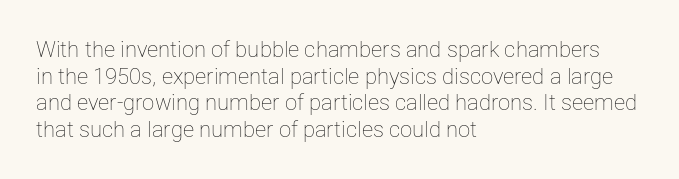
Q: Is the text bold? A: No.
Q: Is the text italic (slanted)? A: No, it is upright.
Q: Is the text underlined? A: No.
Q: How is the paragraph aligned? A: Left-aligned.
Q: Is the spacing between letters normal or unusually wide? A: Normal.
